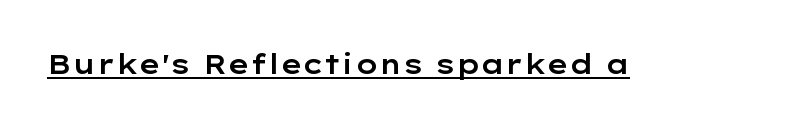
{"italic": "no", "underline": "yes", "letter_spacing": "normal", "letter_spacing_em": 0.0, "glyph_px": 27}
